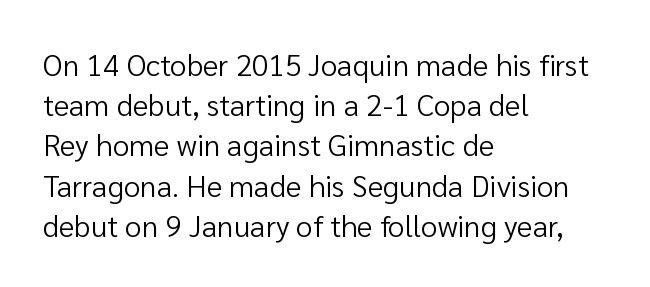
Is the block centered? No — it sits flush against the left margin. Beneath every word, the page is bare. Grotesque or geometric, the face here clearly has no serifs. Look at the tracking — it's just the regular setting, nothing added. Line spacing here is normal. Here the designer chose a conventional face with non-uniform glyph widths.
